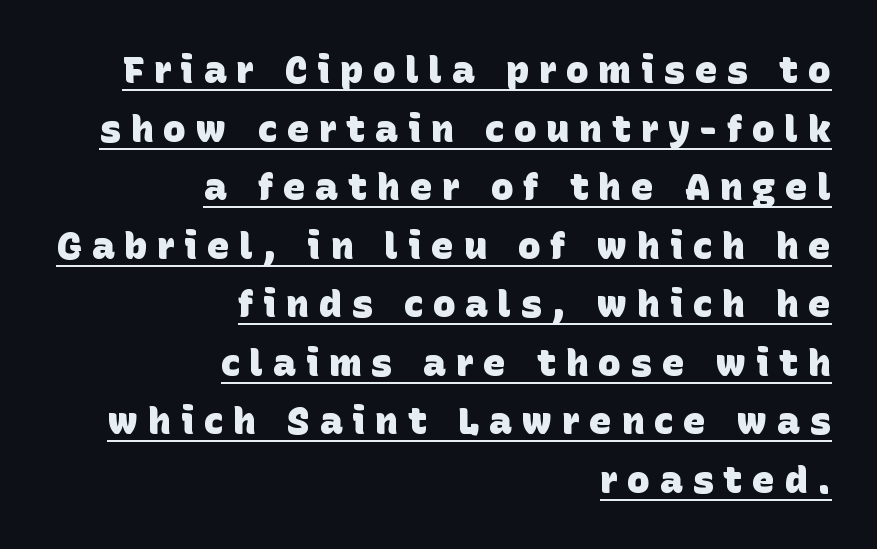
The image shows 38 px heavy sans-serif type; set right-aligned, normal line spacing (1.54x), unusually wide letter spacing (+0.26 em), underlined; low stroke contrast and a large x-height.
